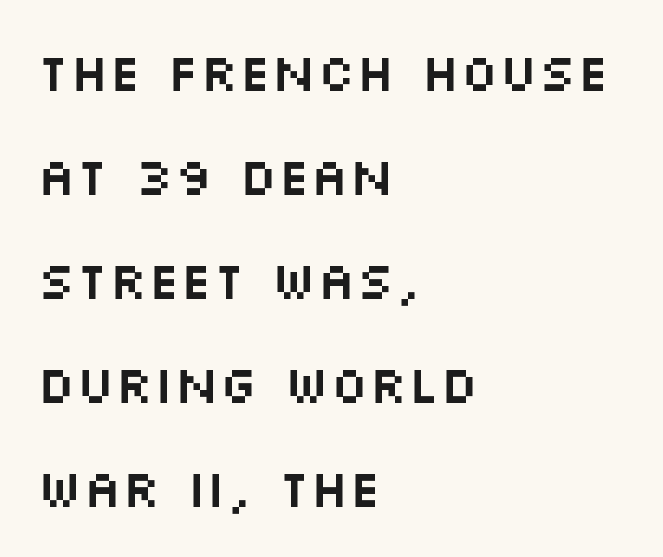
{"serif": "no", "italic": "no", "width": "wide", "stroke_contrast": "medium", "x_height": "large", "monospaced": "no", "underline": "no", "align": "left", "line_spacing": "loose", "line_spacing_ratio": 2.0, "letter_spacing": "normal", "letter_spacing_em": 0.0, "glyph_px": 52}
